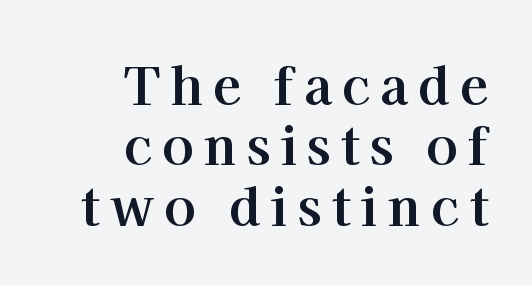
Q: Is the text bold? A: Yes.
Q: Is the text italic (slanted)? A: No, it is upright.
Q: Is the typeface a serif or a sans-serif typeface? A: Serif.
Q: Is the text underlined? A: No.
Q: How is the paragraph aligned? A: Right-aligned.
Q: Width (condensed, normal, or wide)? A: Normal.
Q: Stroke contrast? A: High.
Q: x-height? A: Medium.
Q: Monospaced? A: No.
